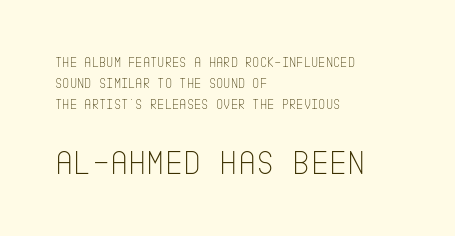
{"serif": "no", "italic": "no", "bold": "no", "weight": "thin", "width": "condensed", "stroke_contrast": "low", "x_height": "large", "underline": "no", "align": "left", "line_spacing": "normal", "line_spacing_ratio": 1.5, "letter_spacing": "normal", "letter_spacing_em": 0.0, "larger_block": "second", "size_ratio": 2.5, "glyph_px": 35}
